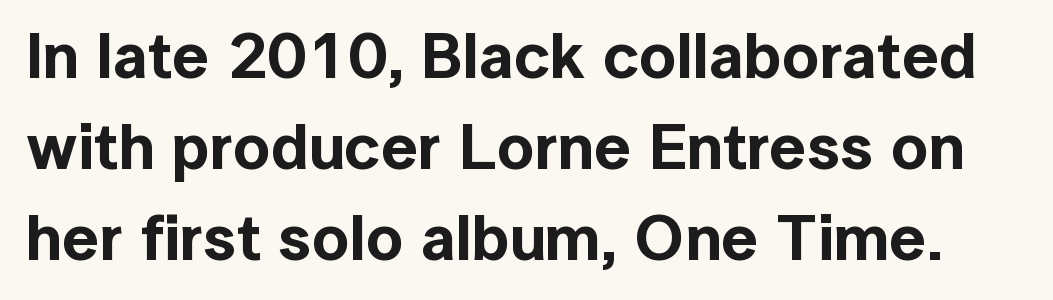
{"serif": "no", "italic": "no", "width": "normal", "x_height": "medium", "monospaced": "no", "underline": "no", "line_spacing": "normal", "line_spacing_ratio": 1.4, "letter_spacing": "normal", "letter_spacing_em": 0.0, "glyph_px": 65}
